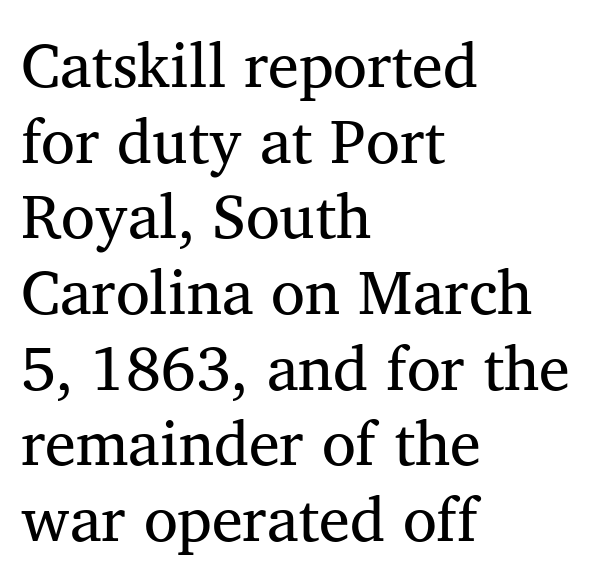
These lines are set flush left with a ragged right edge. The font is comparable to plain body text, perhaps lighter. Think of a printed novel: that variable character pitch is what you see here. Is the letter spacing exaggerated? No — it looks like the ordinary default. The specimen omits any rule beneath the text block's lines. These lines are composed in type with serifs.
